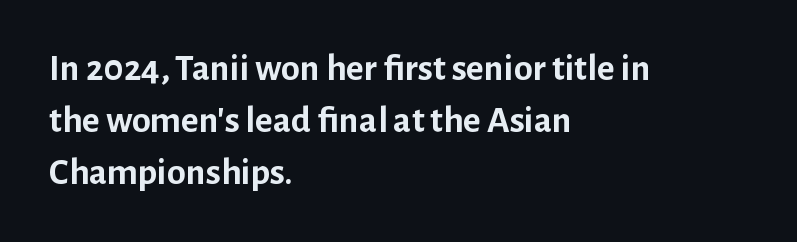
{"serif": "no", "italic": "no", "bold": "yes", "weight": "semibold", "width": "normal", "stroke_contrast": "low", "x_height": "medium", "monospaced": "no", "underline": "no", "align": "left", "line_spacing": "normal", "line_spacing_ratio": 1.37, "letter_spacing": "normal", "letter_spacing_em": 0.0, "glyph_px": 38}
